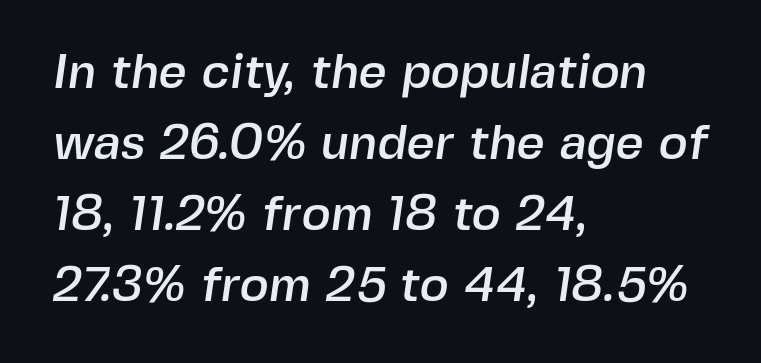
Q: Is the typeface a serif or a sans-serif typeface? A: Sans-serif.
Q: Is the text underlined? A: No.
Q: How is the paragraph aligned? A: Left-aligned.
Q: Is the spacing between letters normal or unusually wide? A: Normal.
Q: Is the spacing between lines tight, normal or loose? A: Normal.
Q: Width (condensed, normal, or wide)? A: Normal.
Q: x-height? A: Medium.
Q: Monospaced? A: No.
